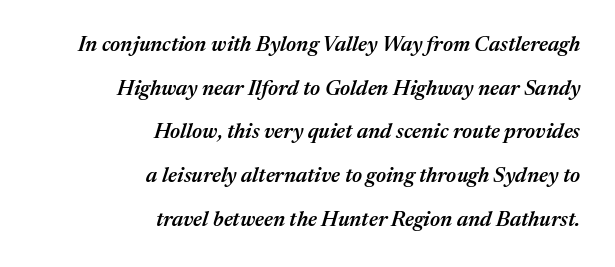
The baseline area is clear. The glyphs look as if they've been sheared to an angle. This block would shrink considerably if given ordinary leading; it's expanded now. Here the glyphs are tracked normally, forming tight word shapes. Weight: semibold (demi).
